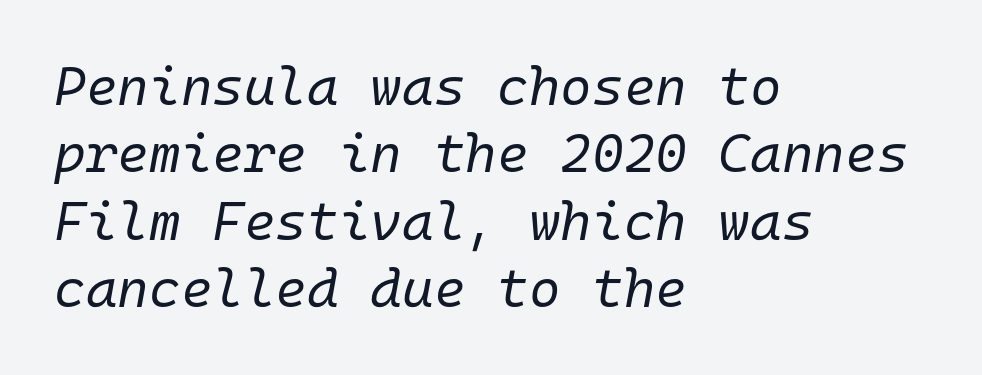
The image shows 54 px regular-weight type, italic (leaning right), monospaced; set left-aligned, normal line spacing (1.25x), normal letter spacing, not underlined; low stroke contrast and a medium x-height.
